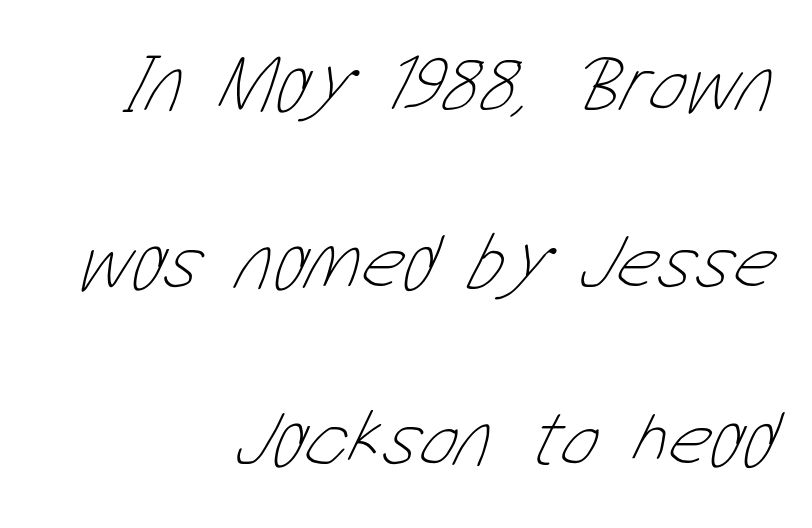
Typeset ragged left — the right edge is the straight one. The letters sit at their default tracking, neither squeezed nor spread. Leading: increased. Honestly, there is no underline to notice here at all. Proportional: the letters do not fall into vertical columns.
